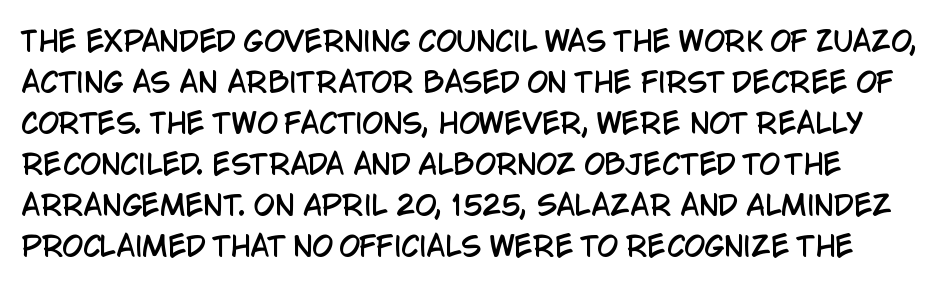
The rendering keeps characters at their native spacing. The lines sit at an ordinary, default distance from one another. The space directly below the letters is spotless. The typography opts for an upright posture over an oblique one.
